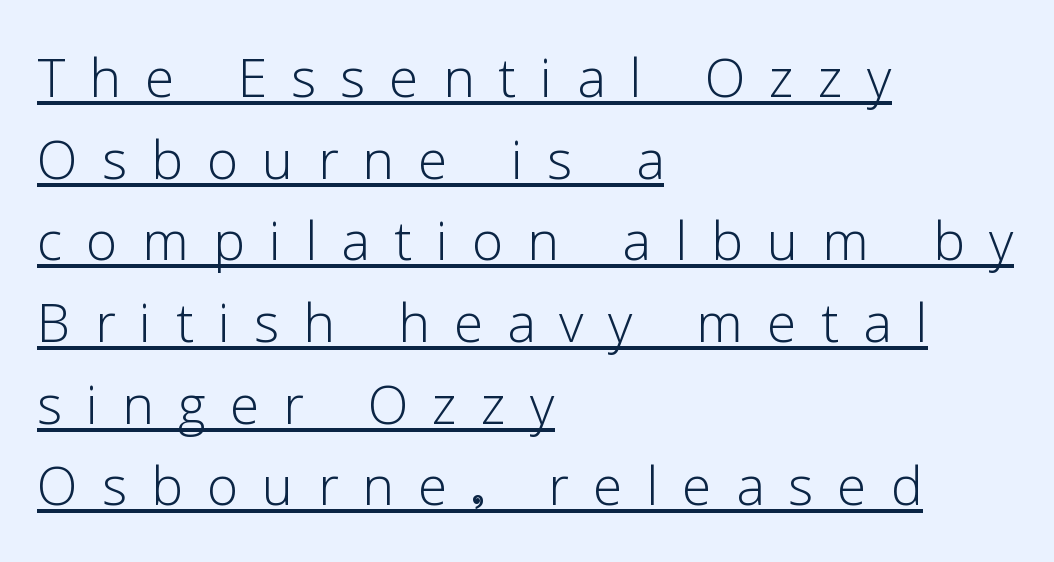
Q: Is the text bold? A: No.
Q: Is the text italic (slanted)? A: No, it is upright.
Q: Is the typeface a serif or a sans-serif typeface? A: Sans-serif.
Q: Is the text underlined? A: Yes.
Q: How is the paragraph aligned? A: Left-aligned.
Q: Is the spacing between letters normal or unusually wide? A: Unusually wide.
Q: Is the spacing between lines tight, normal or loose? A: Tight.
Q: Width (condensed, normal, or wide)? A: Normal.
Q: Stroke contrast? A: Low.
Q: x-height? A: Medium.
Q: Monospaced? A: No.
